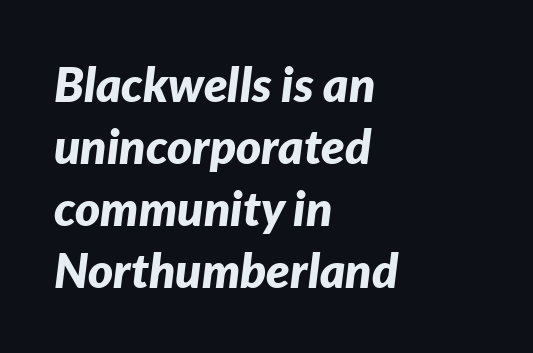
The image shows 48 px bold type, italic (leaning right); set left-aligned, normal line spacing (1.29x), normal letter spacing, not underlined; low stroke contrast and a medium x-height.
